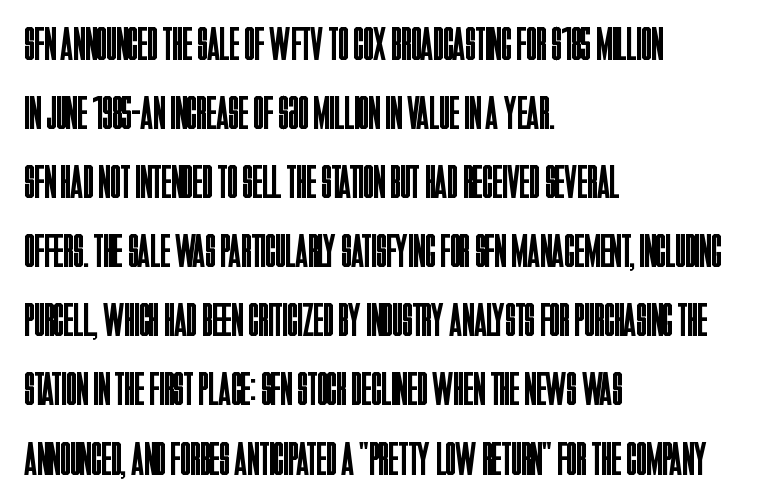
{"serif": "no", "italic": "no", "bold": "no", "weight": "regular", "width": "condensed", "stroke_contrast": "low", "x_height": "large", "monospaced": "no", "underline": "no", "align": "left", "line_spacing": "normal", "line_spacing_ratio": 1.47, "letter_spacing": "normal", "letter_spacing_em": 0.0, "glyph_px": 47}
